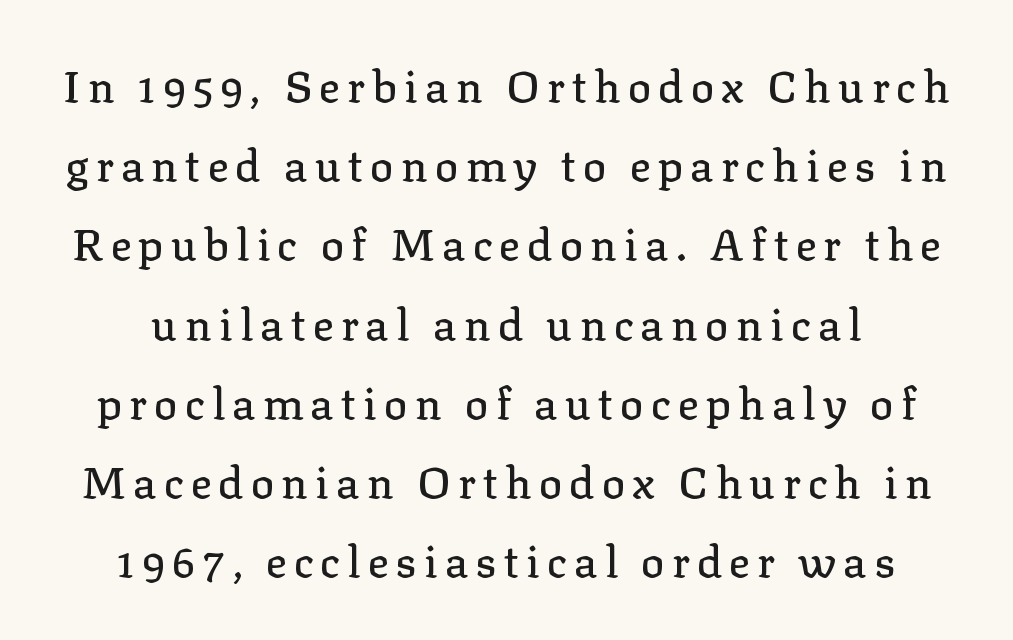
Q: Is the text italic (slanted)? A: No, it is upright.
Q: Is the typeface a serif or a sans-serif typeface? A: Serif.
Q: Is the text underlined? A: No.
Q: How is the paragraph aligned? A: Centered.
Q: Width (condensed, normal, or wide)? A: Normal.
Q: Stroke contrast? A: Low.
Q: x-height? A: Medium.
Q: Monospaced? A: No.
